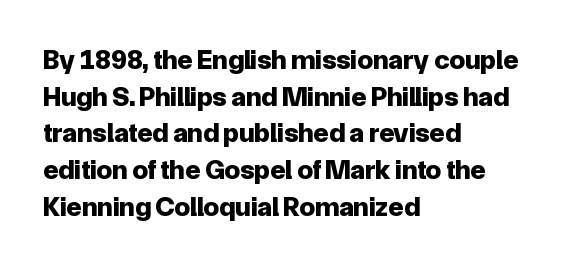
{"serif": "no", "italic": "no", "bold": "yes", "weight": "bold", "width": "normal", "stroke_contrast": "low", "x_height": "medium", "monospaced": "no", "underline": "no", "align": "left", "line_spacing": "normal", "line_spacing_ratio": 1.31, "letter_spacing": "normal", "letter_spacing_em": 0.0, "glyph_px": 28}
